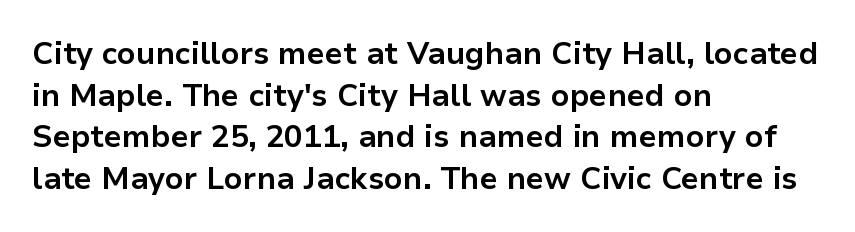
The image shows 31 px bold sans-serif type, upright; set left-aligned, normal line spacing (1.34x), normal letter spacing, not underlined; low stroke contrast and a medium x-height.
